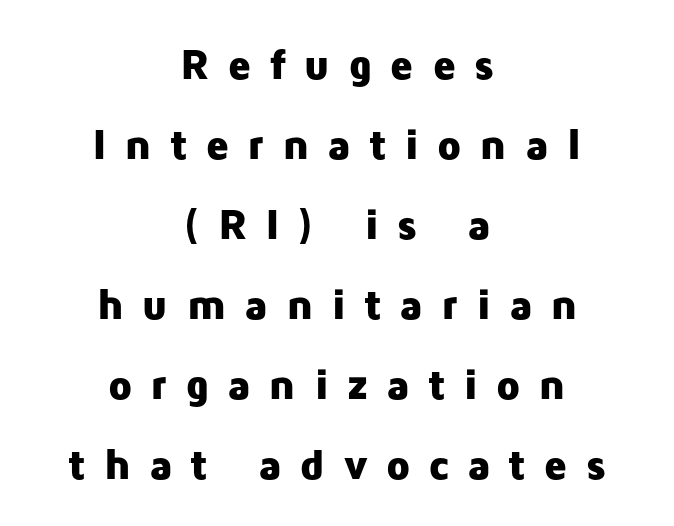
{"serif": "no", "italic": "no", "bold": "yes", "weight": "heavy", "width": "normal", "stroke_contrast": "low", "x_height": "medium", "monospaced": "no", "underline": "no", "align": "center", "line_spacing_ratio": 1.86, "letter_spacing": "wide", "letter_spacing_em": 0.41, "glyph_px": 43}
